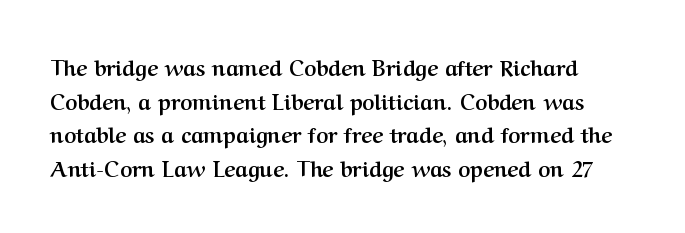
{"italic": "no", "bold": "yes", "underline": "no", "line_spacing": "normal", "line_spacing_ratio": 1.6, "letter_spacing": "normal", "letter_spacing_em": 0.0, "glyph_px": 21}
